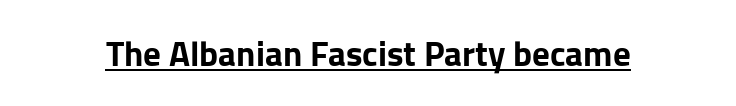
Q: Is the text bold? A: Yes.
Q: Is the text italic (slanted)? A: No, it is upright.
Q: Is the typeface a serif or a sans-serif typeface? A: Sans-serif.
Q: Is the text underlined? A: Yes.
Q: Is the spacing between letters normal or unusually wide? A: Normal.
Q: Width (condensed, normal, or wide)? A: Normal.
Q: Stroke contrast? A: Low.
Q: x-height? A: Medium.
Q: Monospaced? A: No.
